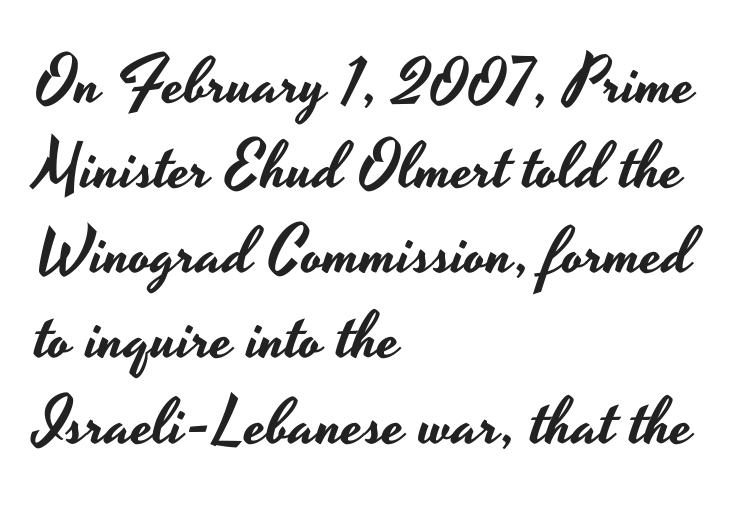
The face used here is proportionally spaced, like ordinary book or web type. Only glyphs here, with clear space below each row. The text block is weighted toward the left margin, trailing off unevenly rightward. The horizontal fit of the characters is conventional and even. This is sans-serif lettering, the kind often seen on screens and signage.
